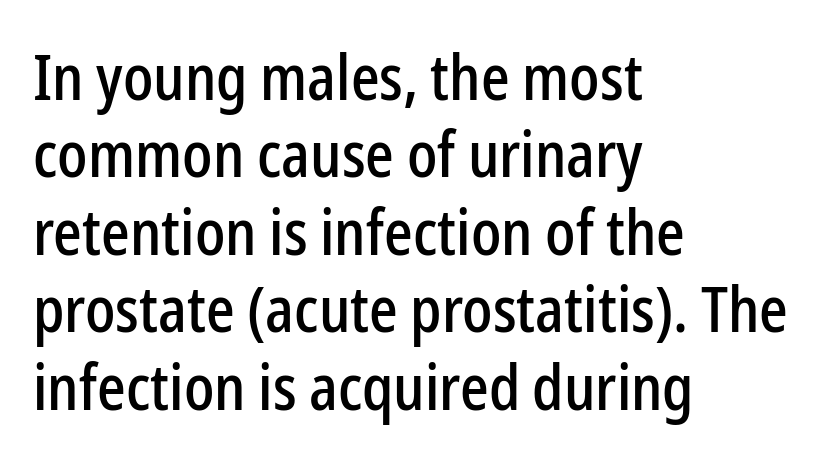
{"serif": "no", "italic": "no", "width": "condensed", "stroke_contrast": "low", "x_height": "medium", "monospaced": "no", "underline": "no", "align": "left", "line_spacing_ratio": 1.23, "letter_spacing": "normal", "letter_spacing_em": 0.0, "glyph_px": 63}
